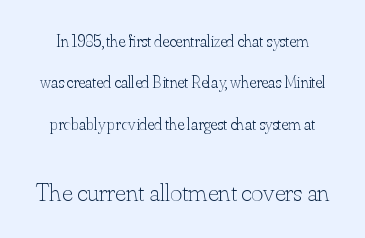
{"italic": "no", "bold": "no", "underline": "no", "line_spacing": "loose", "line_spacing_ratio": 2.43, "letter_spacing": "normal", "letter_spacing_em": 0.0, "larger_block": "second", "size_ratio": 1.53, "glyph_px": 26}
